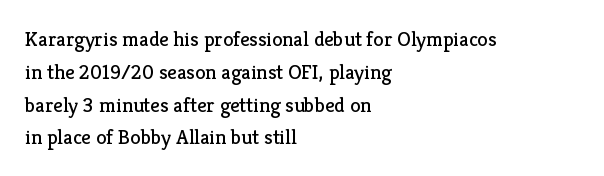
{"italic": "no", "bold": "no", "underline": "no", "align": "left", "line_spacing": "normal", "line_spacing_ratio": 1.56, "letter_spacing": "normal", "letter_spacing_em": 0.0, "glyph_px": 21}
